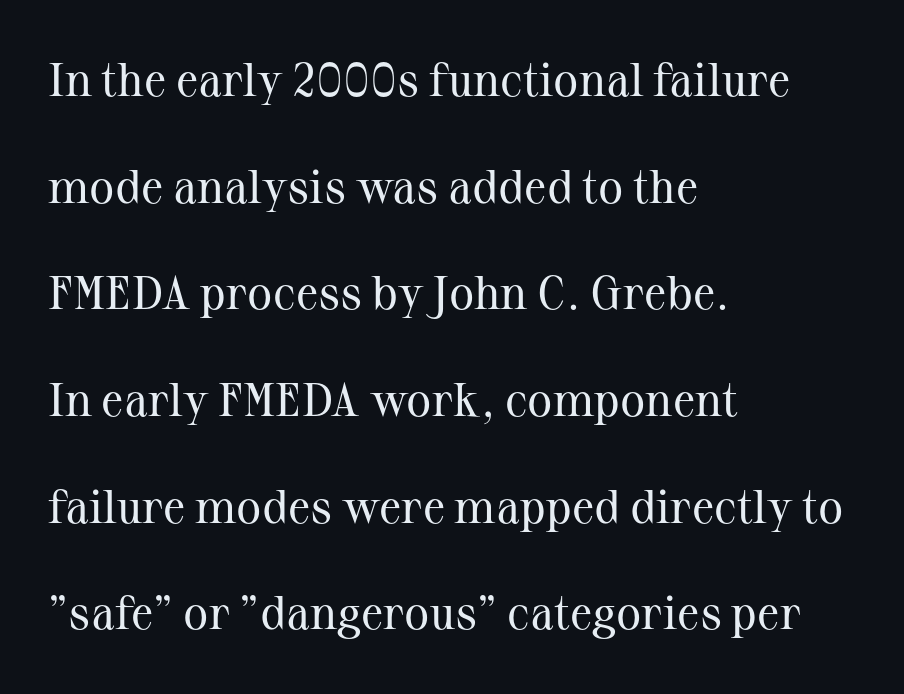
Unlike a clean sans, this face finishes its strokes with serifs. The foot of each line stays bare and open. Italic: no, the glyphs are upright roman. Short and long lines alike share a common starting point at left. Note the varied advance widths — an 'i' is clearly narrower than an 'm'. The type is set solid horizontally, with unmodified tracking.
